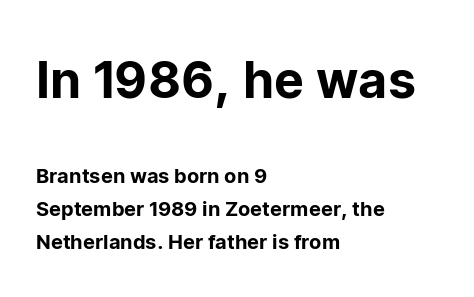
The image shows 50 px sans-serif type, upright; set left-aligned, normal line spacing (1.64x), normal letter spacing, not underlined; the first (top) block is 2.5x larger; low stroke contrast and a medium x-height.
